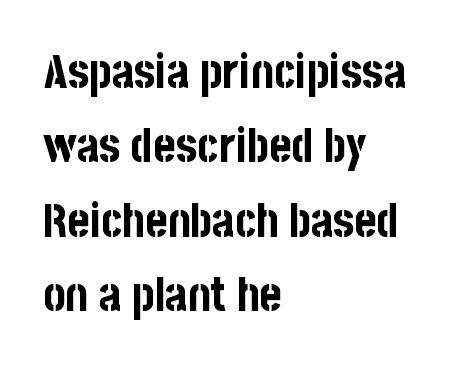
Q: Is the text bold? A: Yes.
Q: Is the text italic (slanted)? A: No, it is upright.
Q: Is the typeface a serif or a sans-serif typeface? A: Sans-serif.
Q: Is the text underlined? A: No.
Q: How is the paragraph aligned? A: Left-aligned.
Q: Is the spacing between letters normal or unusually wide? A: Normal.
Q: Is the spacing between lines tight, normal or loose? A: Normal.
Q: Width (condensed, normal, or wide)? A: Condensed.
Q: Stroke contrast? A: Low.
Q: x-height? A: Large.
Q: Monospaced? A: No.
